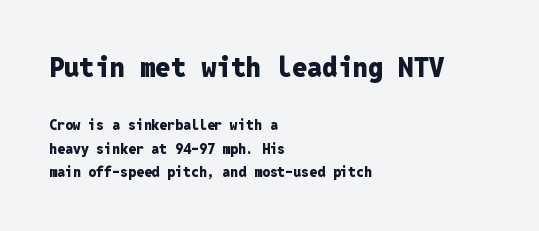
{"italic": "no", "bold": "yes", "underline": "no", "align": "left", "line_spacing": "normal", "line_spacing_ratio": 1.66, "letter_spacing": "normal", "letter_spacing_em": 0.0, "larger_block": "first", "size_ratio": 1.93, "glyph_px": 27}
